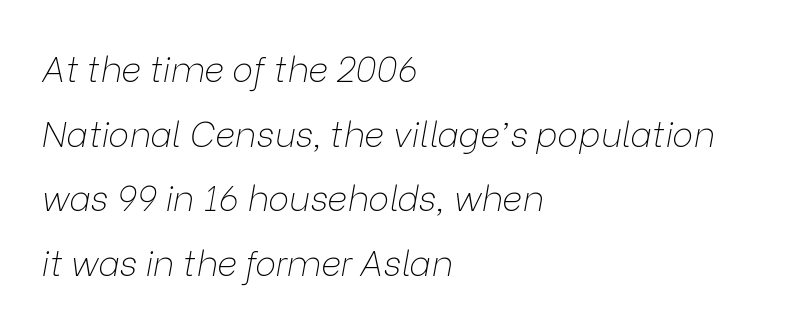
Q: Is the text bold? A: No.
Q: Is the text italic (slanted)? A: Yes, it leans right by about 9 degrees.
Q: Is the text underlined? A: No.
Q: How is the paragraph aligned? A: Left-aligned.
Q: Is the spacing between letters normal or unusually wide? A: Normal.
Q: Width (condensed, normal, or wide)? A: Normal.
Q: Stroke contrast? A: Low.
Q: x-height? A: Medium.
Q: Monospaced? A: No.
